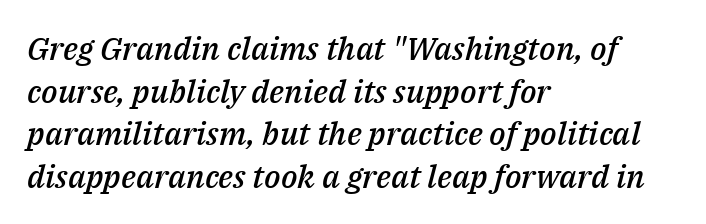
Q: Is the text bold? A: Semi-bold.
Q: Is the text italic (slanted)? A: Yes, it leans right by about 14 degrees.
Q: Is the text underlined? A: No.
Q: How is the paragraph aligned? A: Left-aligned.
Q: Is the spacing between letters normal or unusually wide? A: Normal.
Q: Is the spacing between lines tight, normal or loose? A: Normal.
Q: Width (condensed, normal, or wide)? A: Normal.
Q: Stroke contrast? A: Medium.
Q: x-height? A: Medium.
Q: Monospaced? A: No.
